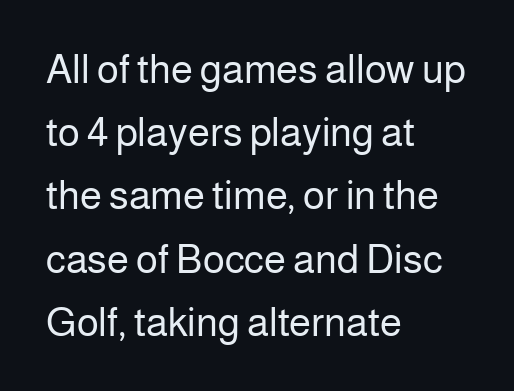
The image shows 40 px regular-weight sans-serif type, upright; set left-aligned, normal line spacing (1.58x), normal letter spacing, not underlined; low stroke contrast and a medium x-height.
